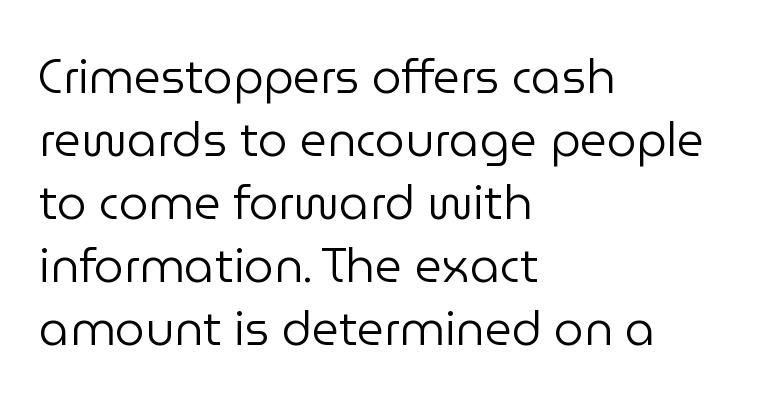
The image shows 47 px regular-weight sans-serif type, upright; set left-aligned, normal line spacing (1.34x), normal letter spacing, not underlined; low stroke contrast and a medium x-height.
